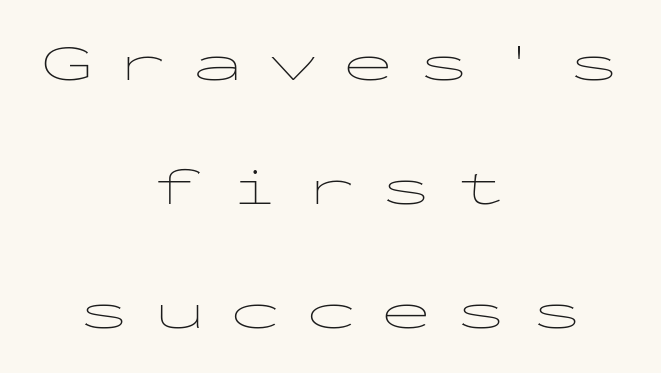
The passage shown is typeset with a sans-serif family. Nobody drew a line under any word here. Think of a typewriter: that constant character pitch is what you see here. Each word looks stretched out because of the extra space between its letters.
